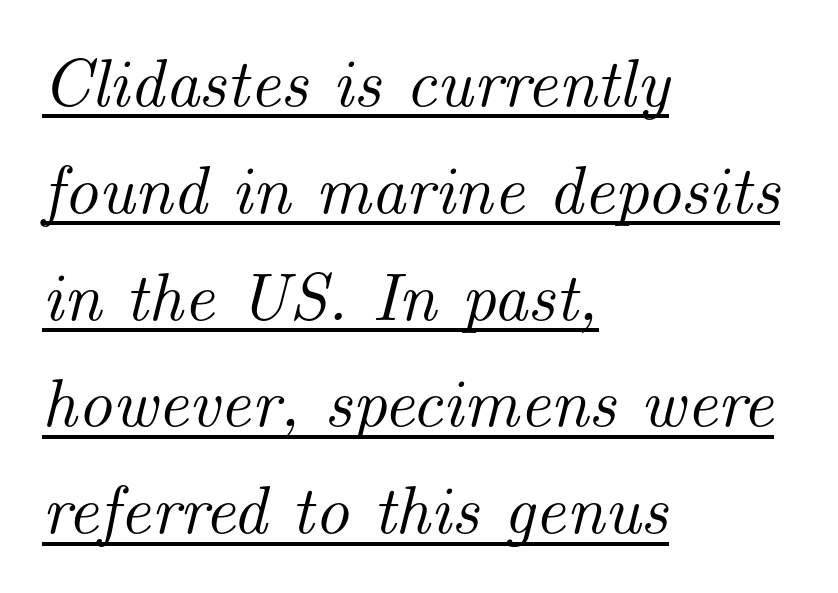
The image shows 68 px serif type, italic (leaning right); set left-aligned, normal line spacing (1.57x), normal letter spacing, underlined; medium stroke contrast and a small x-height.
